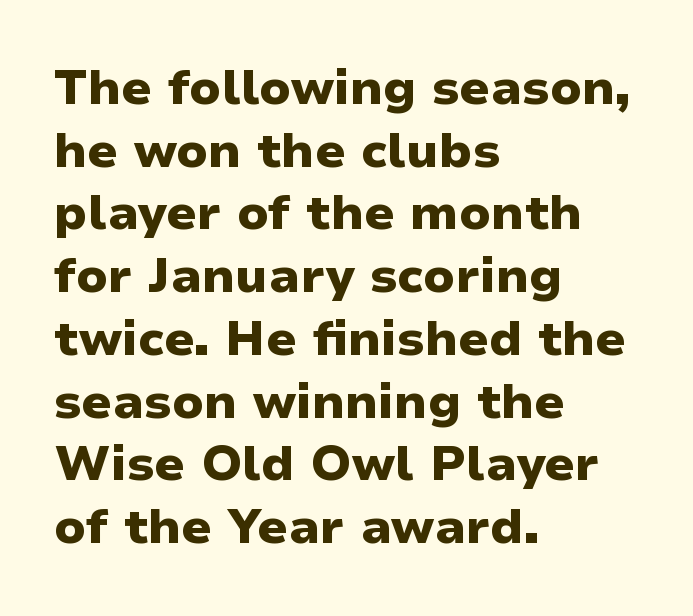
Q: Is the text bold? A: Yes.
Q: Is the text italic (slanted)? A: No, it is upright.
Q: Is the typeface a serif or a sans-serif typeface? A: Sans-serif.
Q: Is the text underlined? A: No.
Q: How is the paragraph aligned? A: Left-aligned.
Q: Is the spacing between letters normal or unusually wide? A: Normal.
Q: Is the spacing between lines tight, normal or loose? A: Normal.
Q: Width (condensed, normal, or wide)? A: Normal.
Q: Stroke contrast? A: Low.
Q: x-height? A: Medium.
Q: Monospaced? A: No.
